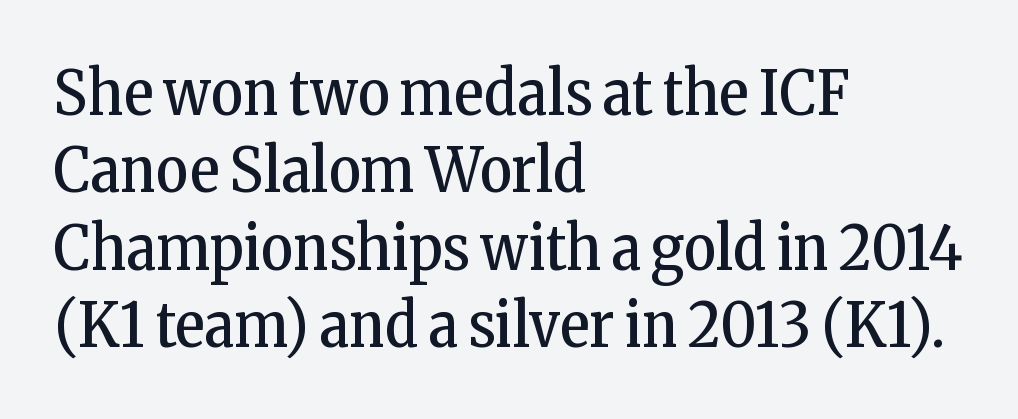
{"serif": "yes", "italic": "no", "bold": "no", "weight": "regular", "width": "condensed", "stroke_contrast": "low", "x_height": "medium", "monospaced": "no", "underline": "no", "align": "left", "line_spacing": "normal", "line_spacing_ratio": 1.25, "letter_spacing": "normal", "letter_spacing_em": 0.0, "glyph_px": 62}
